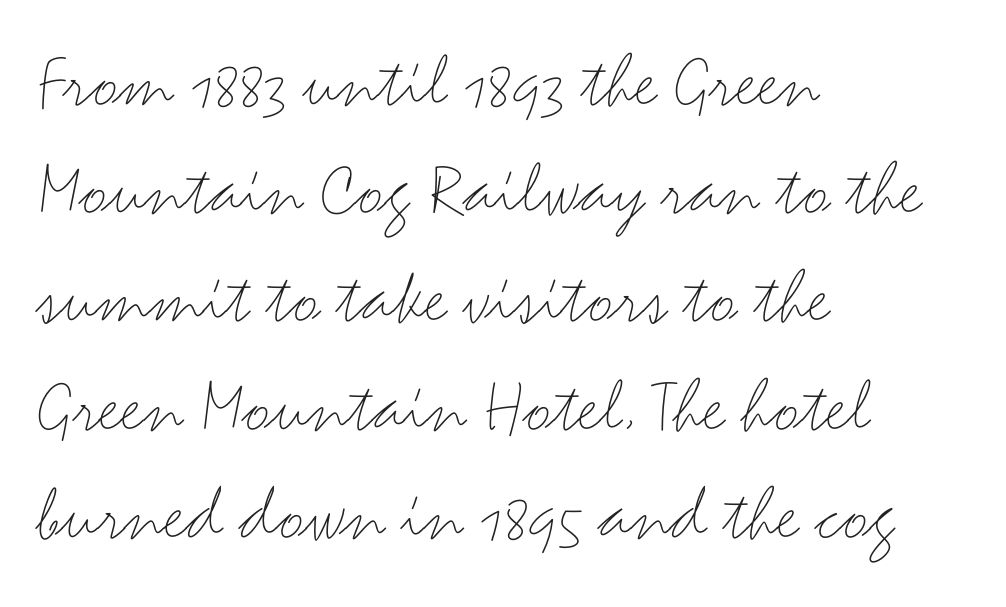
Q: Is the text bold? A: No.
Q: Is the text italic (slanted)? A: Yes.
Q: Is the typeface a serif or a sans-serif typeface? A: Sans-serif.
Q: Is the text underlined? A: No.
Q: How is the paragraph aligned? A: Left-aligned.
Q: Is the spacing between letters normal or unusually wide? A: Normal.
Q: Is the spacing between lines tight, normal or loose? A: Normal.
Q: Width (condensed, normal, or wide)? A: Wide.
Q: Stroke contrast? A: Medium.
Q: x-height? A: Small.
Q: Monospaced? A: No.
